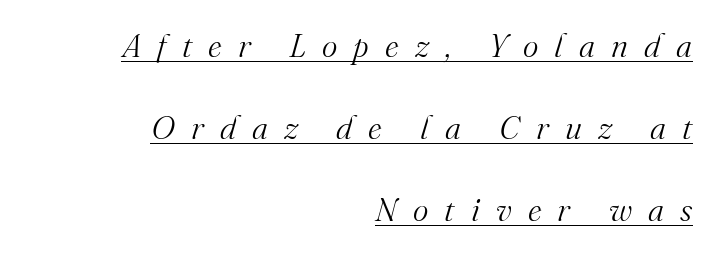
Each stroke keeps to a modest, everyday thickness or less. Designer's note — italics engaged. The leading is generous, giving the passage an open texture. A serif font was chosen for this passage. Caption: lettering with a line underneath.
